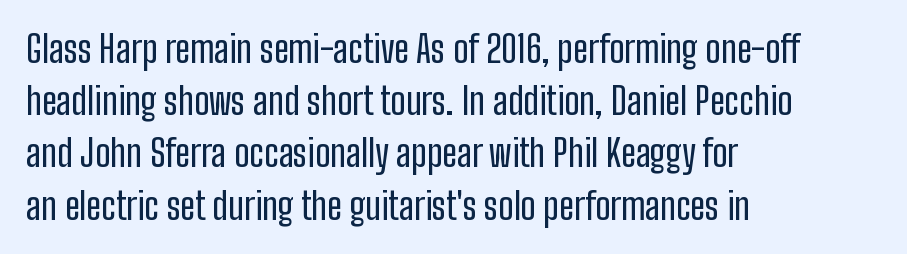
The image shows 37 px condensed sans-serif type, upright; set left-aligned, normal line spacing (1.41x), normal letter spacing, not underlined; low stroke contrast and a medium x-height.
